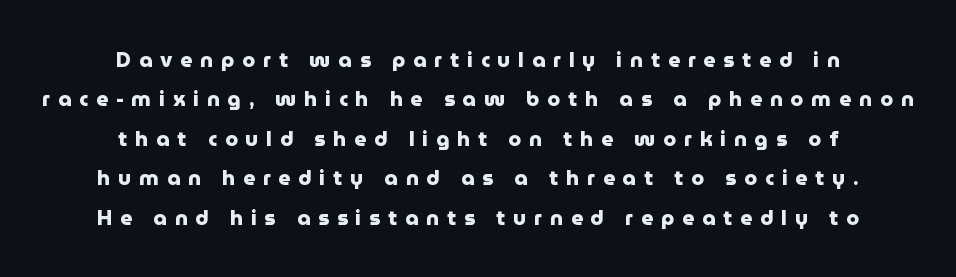
{"italic": "no", "bold": "yes", "underline": "no", "align": "center", "line_spacing_ratio": 1.88, "letter_spacing": "wide", "letter_spacing_em": 0.37, "glyph_px": 21}
